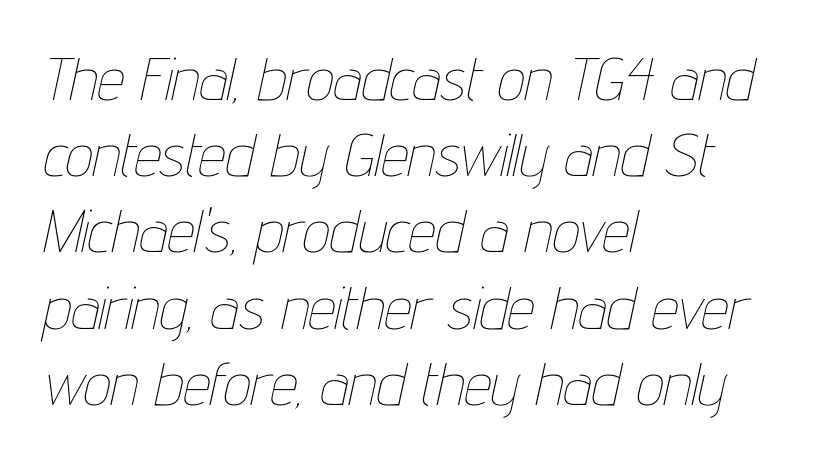
The image shows 61 px thin, condensed type, italic (leaning right); set left-aligned, normal line spacing (1.25x), normal letter spacing, not underlined; low stroke contrast and a medium x-height.
